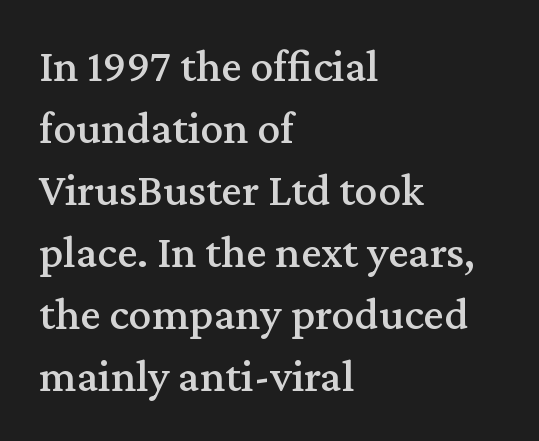
{"serif": "yes", "italic": "no", "width": "normal", "stroke_contrast": "medium", "x_height": "medium", "monospaced": "no", "underline": "no", "align": "left", "line_spacing": "normal", "line_spacing_ratio": 1.35, "letter_spacing": "normal", "letter_spacing_em": 0.0, "glyph_px": 46}
